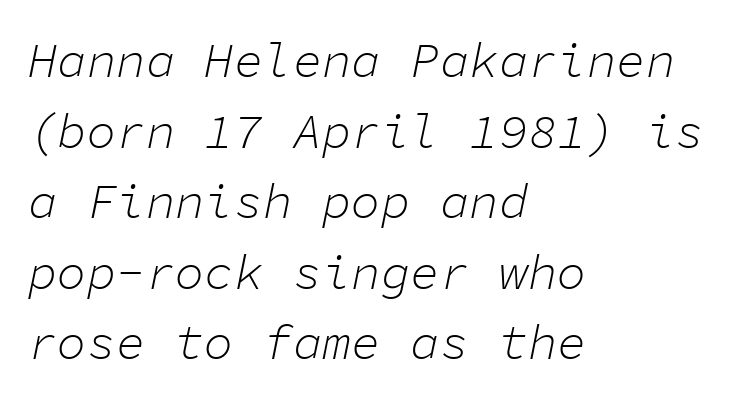
Observe the ordinary spacing: letters are neighbours, not strangers. All the whitespace from short lines collects on the right. Do the characters align in a grid? Yes, the font is monospaced. Check under the words: just untouched page. The rendering applies a slant to the glyphs. Notice how descenders clear the ascenders below comfortably — that's standard leading.
